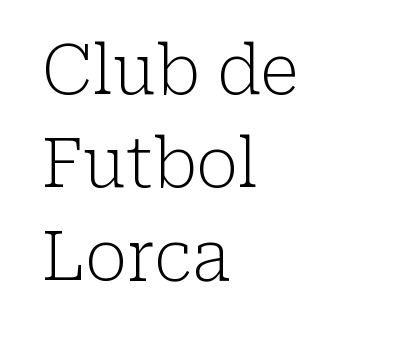
Character widths vary here, with narrow letters taking less room than wide ones. The weight would be labelled regular, book, light, or lighter still. The type sits square on the baseline with zero lean. Does the leading feel generous? No, just average. These lines stack with their left ends in a neat column. The letters carry serifs — small finishing strokes at the ends of their stems.
